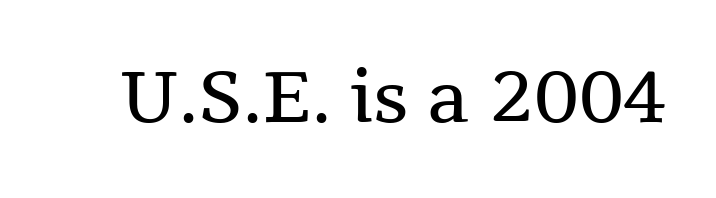
Tracking here is standard; glyphs follow each other at the usual distance. Designer's note — italics off, roman on. Check under the words: just untouched page. No letter is thick-stroked: the sample isn't bold.
